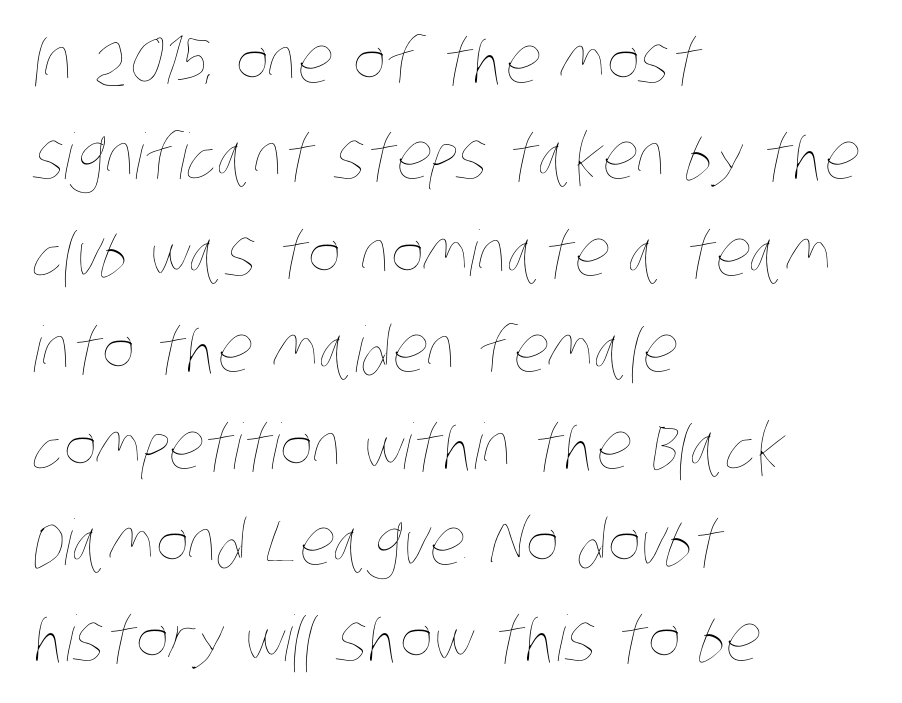
The string is rendered with underlining switched off. Short note: letters normally spaced. Proportional: the letters do not fall into vertical columns. A typesetter would call this leading conventional body-copy spacing. Caption: multi-line text, flush left, ragged right.
